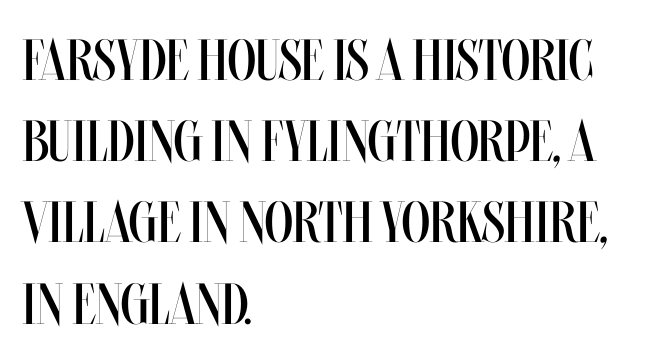
Q: Is the text bold? A: No.
Q: Is the text italic (slanted)? A: No, it is upright.
Q: Is the text underlined? A: No.
Q: How is the paragraph aligned? A: Left-aligned.
Q: Is the spacing between letters normal or unusually wide? A: Normal.
Q: Is the spacing between lines tight, normal or loose? A: Normal.
Q: Width (condensed, normal, or wide)? A: Condensed.
Q: Stroke contrast? A: Medium.
Q: x-height? A: Large.
Q: Monospaced? A: No.
